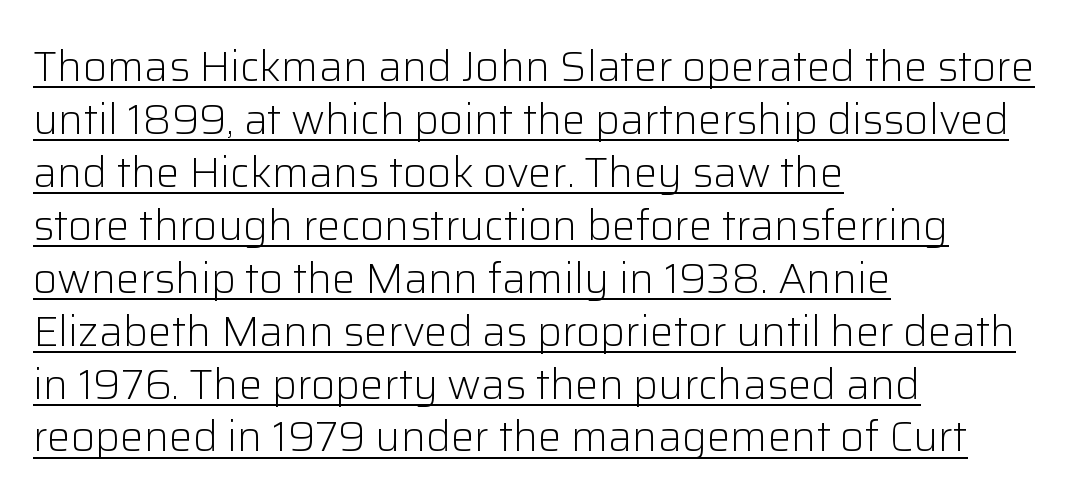
The image shows 42 px light sans-serif type, upright; set left-aligned, normal line spacing (1.26x), normal letter spacing, underlined; low stroke contrast and a medium x-height.
